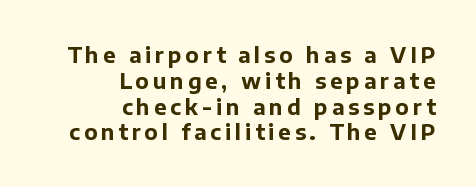
Q: Is the text bold? A: Yes.
Q: Is the text italic (slanted)? A: No, it is upright.
Q: Is the text underlined? A: No.
Q: How is the paragraph aligned? A: Right-aligned.
